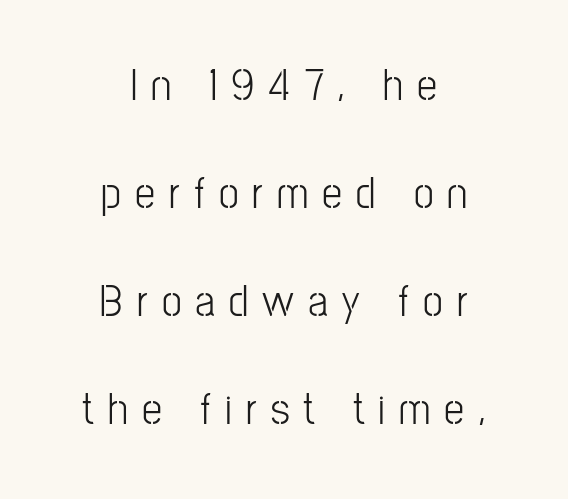
I'd call this a sans setting — the letters go barefoot. You can tell it's not italic because the verticals are truly vertical. Looks like regular typesetting: each glyph gets only the width it needs. What stands out about the letter spacing? Its width — letters are far apart. A clean baseline with only descenders dipping below it.
